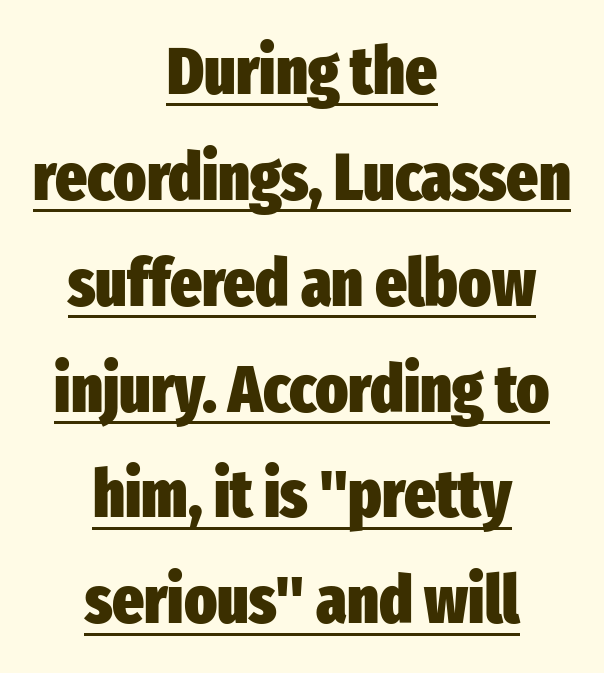
The image shows 67 px heavy, condensed sans-serif type, upright; set centered, normal line spacing (1.58x), normal letter spacing, underlined; low stroke contrast and a medium x-height.
